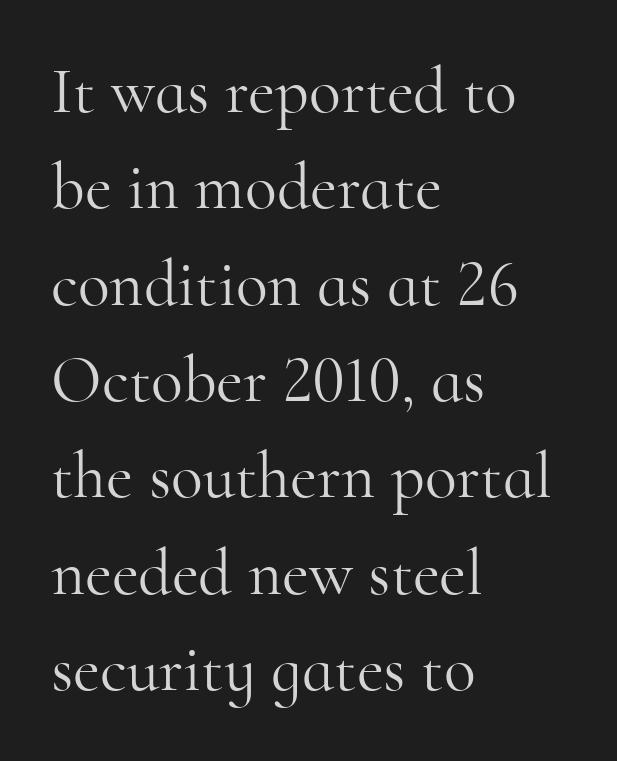
Q: Is the text bold? A: No.
Q: Is the text italic (slanted)? A: No, it is upright.
Q: Is the typeface a serif or a sans-serif typeface? A: Serif.
Q: Is the text underlined? A: No.
Q: How is the paragraph aligned? A: Left-aligned.
Q: Is the spacing between letters normal or unusually wide? A: Normal.
Q: Is the spacing between lines tight, normal or loose? A: Normal.
Q: Width (condensed, normal, or wide)? A: Normal.
Q: Stroke contrast? A: High.
Q: x-height? A: Small.
Q: Monospaced? A: No.
